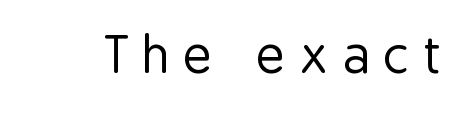
The image shows 51 px regular-weight, condensed sans-serif type, upright; set unusually wide letter spacing (+0.26 em), not underlined; low stroke contrast and a medium x-height.
